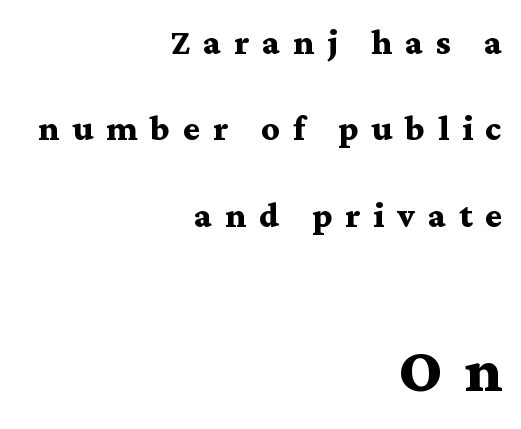
{"serif": "yes", "italic": "no", "bold": "yes", "weight": "bold", "width": "wide", "stroke_contrast": "medium", "x_height": "medium", "monospaced": "no", "underline": "no", "align": "right", "line_spacing": "loose", "line_spacing_ratio": 2.4, "letter_spacing": "wide", "letter_spacing_em": 0.36, "larger_block": "second", "size_ratio": 1.75, "glyph_px": 63}
